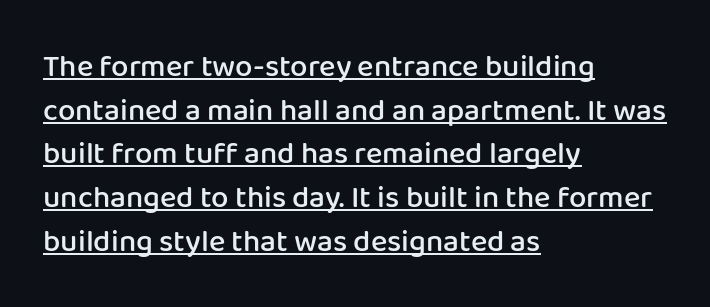
The image shows 31 px semibold sans-serif type, upright; set left-aligned, normal line spacing (1.41x), normal letter spacing, underlined; low stroke contrast and a medium x-height.
